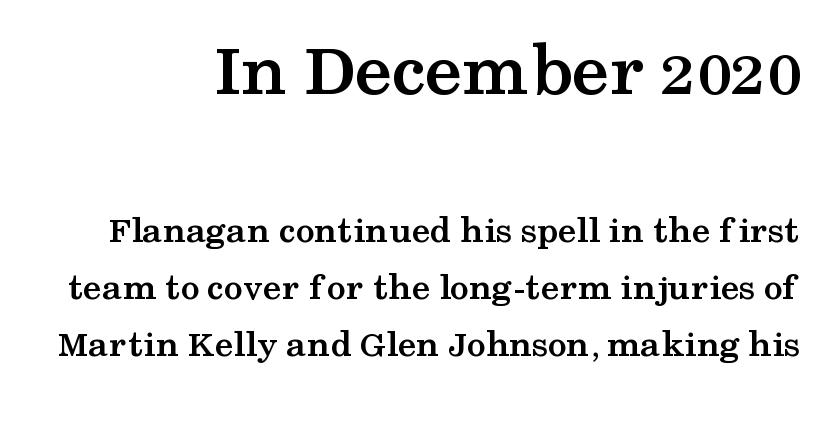
The image shows 76 px semibold, wide serif type, upright; set right-aligned, normal line spacing (1.5x), normal letter spacing, not underlined; the first (top) block is 2.0x larger; medium stroke contrast and a medium x-height.
